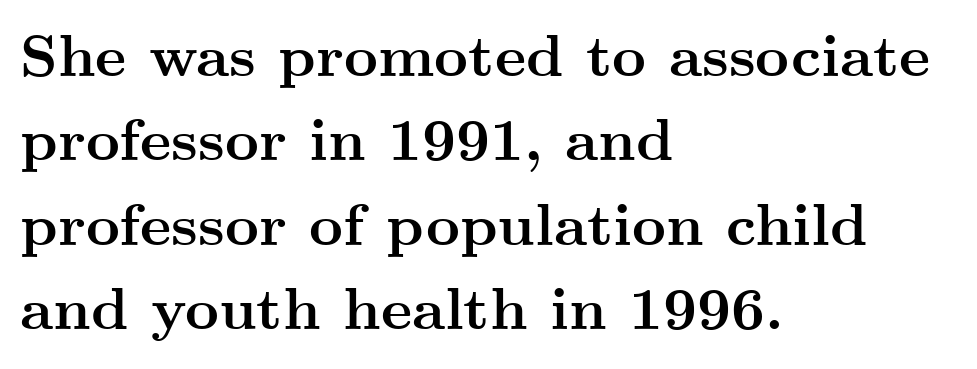
{"serif": "yes", "italic": "no", "bold": "yes", "weight": "semibold", "width": "wide", "stroke_contrast": "medium", "x_height": "small", "monospaced": "no", "underline": "no", "align": "left", "line_spacing": "normal", "line_spacing_ratio": 1.43, "letter_spacing": "normal", "letter_spacing_em": 0.0, "glyph_px": 59}
